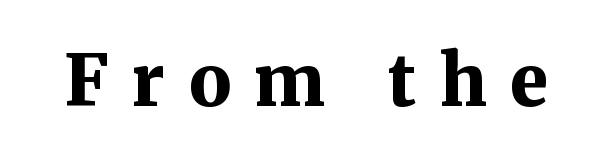
The image shows 71 px bold serif type, upright; set unusually wide letter spacing (+0.33 em), not underlined; medium stroke contrast and a medium x-height.
